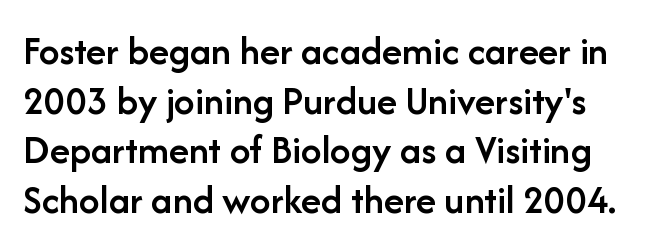
The image shows 41 px semibold sans-serif type, upright; set line spacing 1.21x, normal letter spacing, not underlined; low stroke contrast and a medium x-height.
